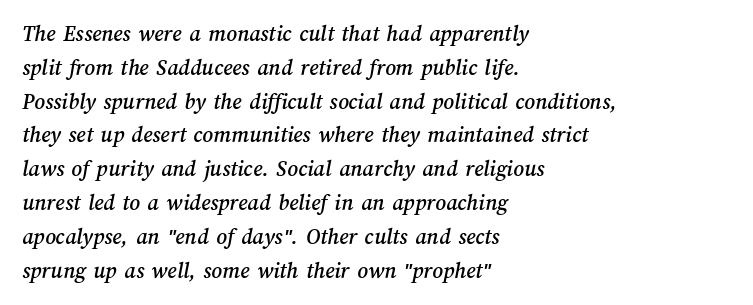
Q: Is the text underlined? A: No.
Q: How is the paragraph aligned? A: Left-aligned.
Q: Is the spacing between letters normal or unusually wide? A: Normal.
Q: Is the spacing between lines tight, normal or loose? A: Normal.
